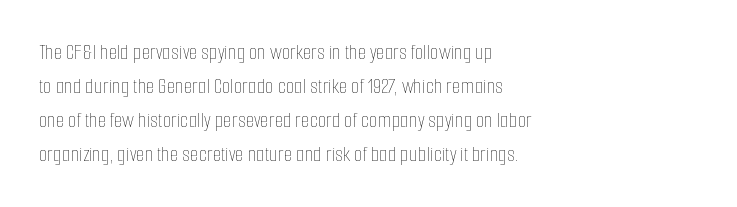
Q: Is the text bold? A: No.
Q: Is the text italic (slanted)? A: No, it is upright.
Q: Is the text underlined? A: No.
Q: How is the paragraph aligned? A: Left-aligned.
Q: Is the spacing between letters normal or unusually wide? A: Normal.
Q: Is the spacing between lines tight, normal or loose? A: Normal.
